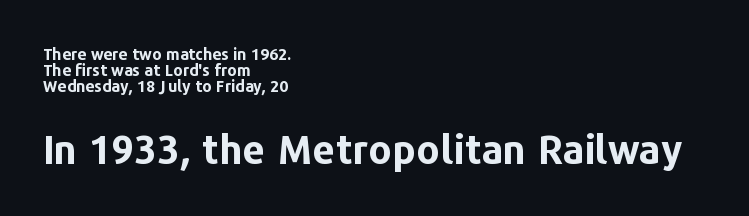
Think of a printed novel: that variable character pitch is what you see here. In terms of weight, the rendering is a true, heavy bold. Which of the two is more prominent by size? The second, at the bottom. This rendering features lettering with no underline.
